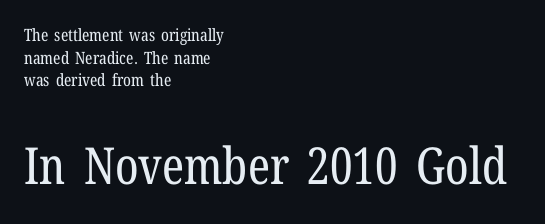
{"serif": "yes", "italic": "no", "bold": "no", "weight": "regular", "width": "condensed", "stroke_contrast": "low", "x_height": "medium", "monospaced": "no", "underline": "no", "align": "left", "line_spacing": "normal", "line_spacing_ratio": 1.33, "letter_spacing": "normal", "letter_spacing_em": 0.0, "larger_block": "second", "size_ratio": 3.0, "glyph_px": 51}
